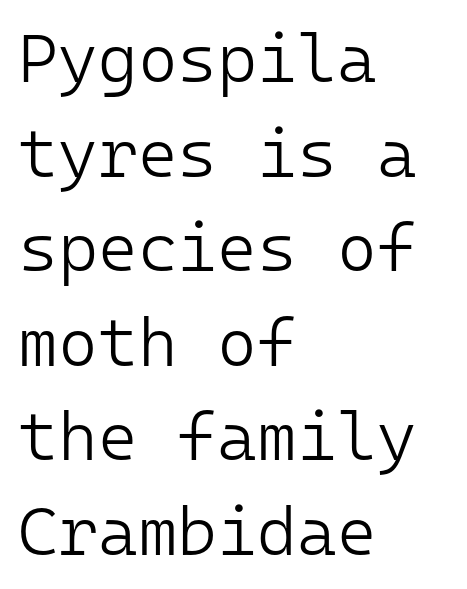
Check the space under the baseline: it is left empty. The lines sit at an ordinary, default distance from one another. Does extra space separate the letters? No, they use regular spacing. Unlike italic type, these characters show no tilt at all.
